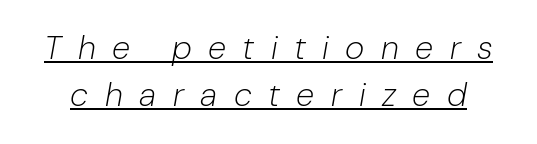
The image shows 33 px light type, italic (leaning right); set normal line spacing (1.43x), unusually wide letter spacing (+0.5 em), underlined; low stroke contrast and a medium x-height.
